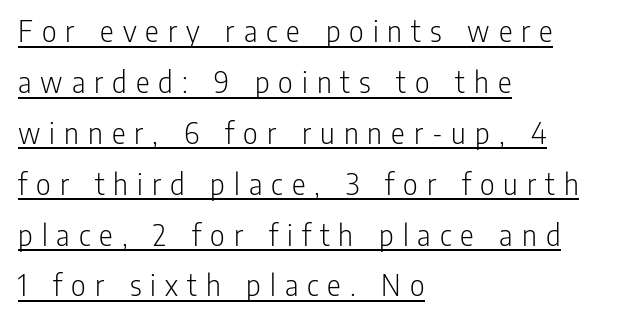
The image shows 32 px light, condensed sans-serif type, upright; set left-aligned, normal line spacing (1.59x), unusually wide letter spacing (+0.28 em), underlined; low stroke contrast and a medium x-height.
